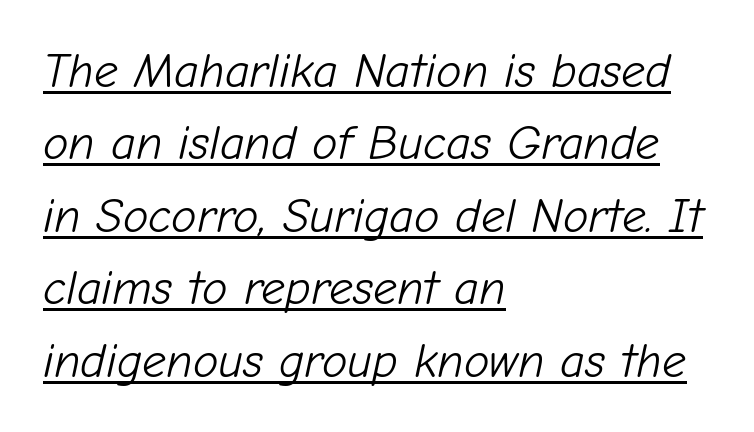
Observe the ordinary spacing: letters are neighbours, not strangers. The letters advance in unequal steps, a hallmark of proportional type. Reading down the column, the eye jumps a familiar distance to each next line. Stem width sits at or under what a default text font uses. The lines in this sample share a left origin and differ only in where they stop.
